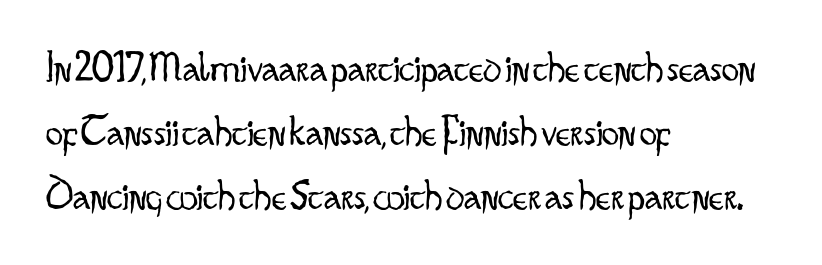
The image shows 43 px light, condensed sans-serif type, upright; set left-aligned, normal line spacing (1.49x), normal letter spacing, not underlined; low stroke contrast and a small x-height.
